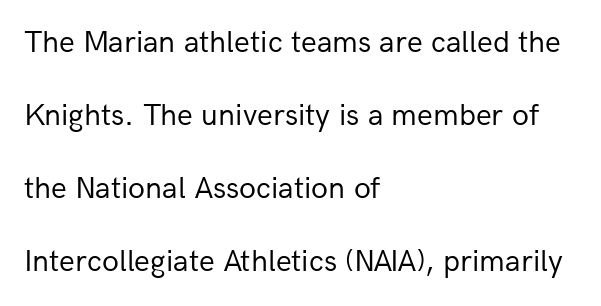
The image shows 31 px regular-weight sans-serif type, upright; set left-aligned, loose line spacing (2.36x), normal letter spacing, not underlined; low stroke contrast and a medium x-height.
